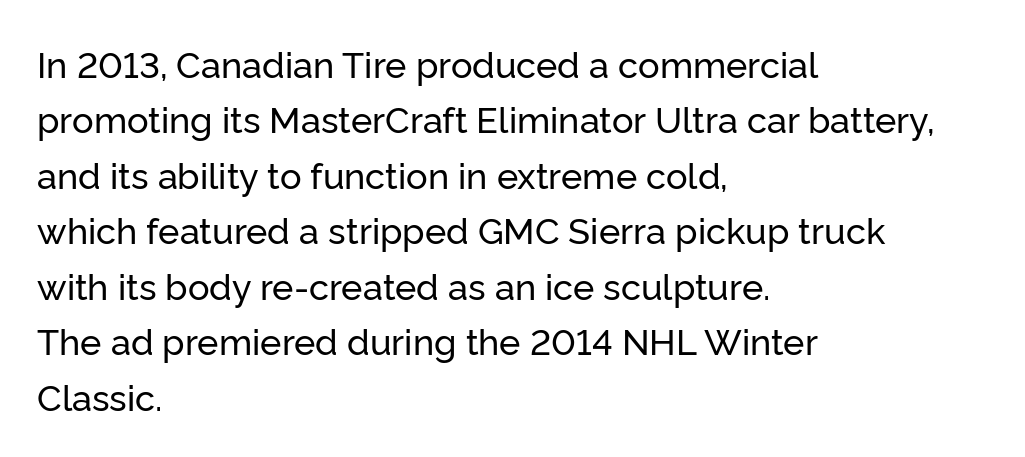
Q: Is the text italic (slanted)? A: No, it is upright.
Q: Is the typeface a serif or a sans-serif typeface? A: Sans-serif.
Q: Is the text underlined? A: No.
Q: How is the paragraph aligned? A: Left-aligned.
Q: Is the spacing between letters normal or unusually wide? A: Normal.
Q: Is the spacing between lines tight, normal or loose? A: Normal.
Q: Width (condensed, normal, or wide)? A: Normal.
Q: Stroke contrast? A: Low.
Q: x-height? A: Medium.
Q: Monospaced? A: No.
